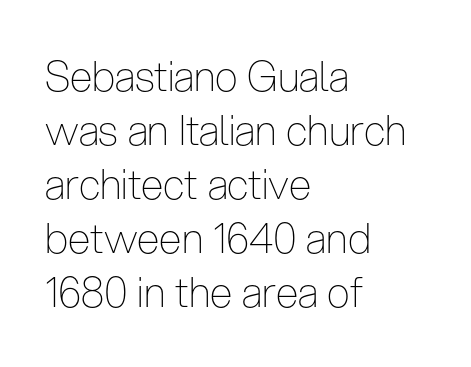
Q: Is the text bold? A: No.
Q: Is the text italic (slanted)? A: No, it is upright.
Q: Is the typeface a serif or a sans-serif typeface? A: Sans-serif.
Q: Is the text underlined? A: No.
Q: How is the paragraph aligned? A: Left-aligned.
Q: Is the spacing between letters normal or unusually wide? A: Normal.
Q: Is the spacing between lines tight, normal or loose? A: Normal.
Q: Width (condensed, normal, or wide)? A: Condensed.
Q: Stroke contrast? A: Low.
Q: x-height? A: Medium.
Q: Monospaced? A: No.
